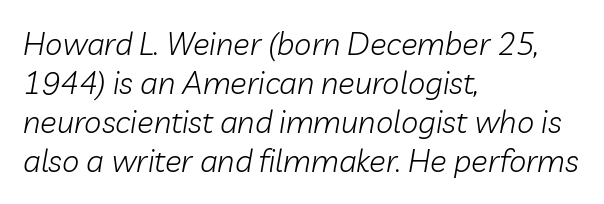
The ragged edge is on the right, which tells us the setting is flush left. Proportional: the letters do not fall into vertical columns. Italic? Definitely — the glyphs are oblique. Caption: standard tracking, unaltered.
